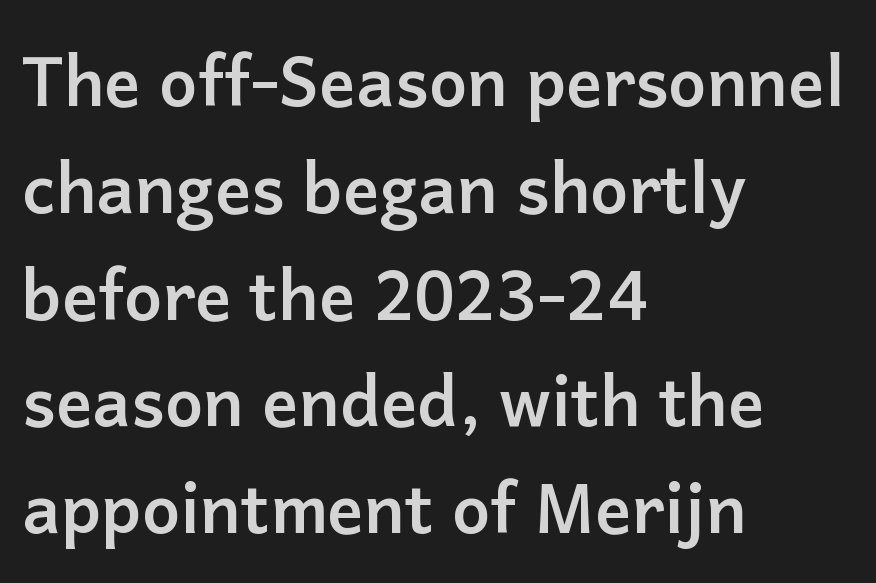
The image shows 68 px semibold sans-serif type, upright; set left-aligned, normal line spacing (1.57x), normal letter spacing, not underlined; low stroke contrast and a medium x-height.
